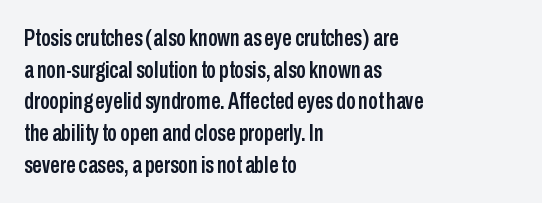
{"italic": "no", "underline": "no", "align": "left", "line_spacing": "normal", "line_spacing_ratio": 1.32, "letter_spacing": "normal", "letter_spacing_em": 0.0, "glyph_px": 24}
